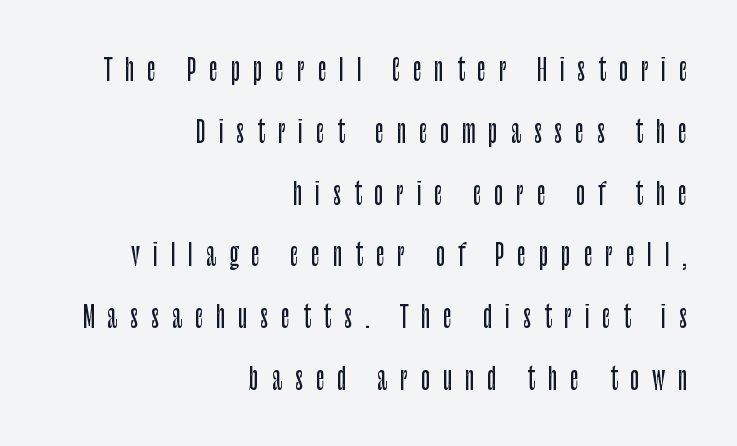
The image shows 30 px condensed sans-serif type, upright; set right-aligned, loose line spacing (2.06x), unusually wide letter spacing (+0.43 em), not underlined; low stroke contrast and a large x-height.
